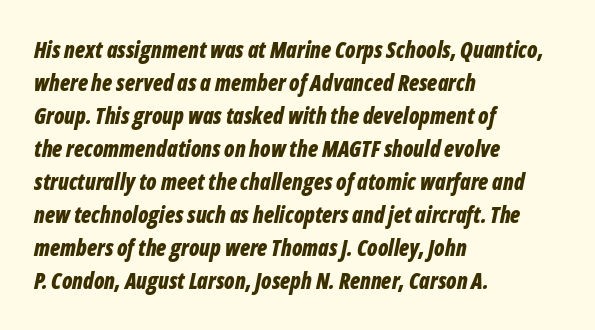
{"italic": "yes", "lean": "right", "slant_degrees": 12, "bold": "yes", "underline": "no", "align": "left", "line_spacing": "normal", "line_spacing_ratio": 1.5, "letter_spacing": "normal", "letter_spacing_em": 0.0, "glyph_px": 22}
